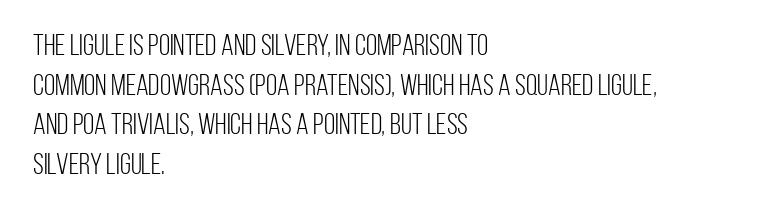
{"serif": "no", "italic": "no", "bold": "no", "weight": "light", "width": "condensed", "stroke_contrast": "low", "x_height": "large", "monospaced": "no", "underline": "no", "align": "left", "line_spacing": "normal", "line_spacing_ratio": 1.37, "letter_spacing": "normal", "letter_spacing_em": 0.0, "glyph_px": 29}
